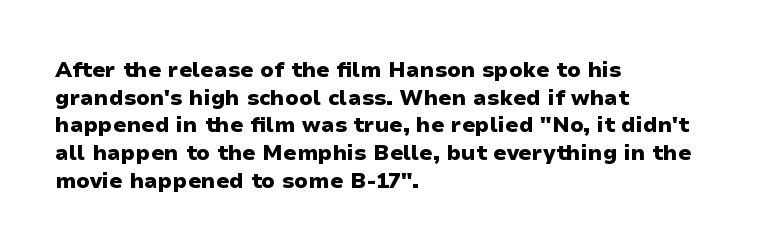
It's the straight-up-and-down kind of type. The words here are not underlined. Summary of vertical rhythm: regular, with standard interline spacing. Alignment: flush left. The rendering keeps characters at their native spacing.
